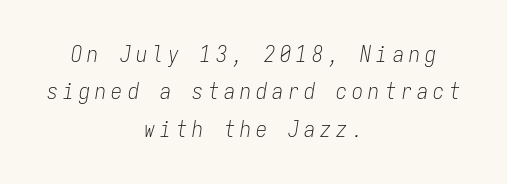
Lines of text with bare space underneath. The text block is weighted toward neither margin, spreading evenly from the middle. Spacing between characters has been opened up far beyond the box default. This is not heavy type; no bold has been used. This sample keeps an unexceptional amount of space between lines.
